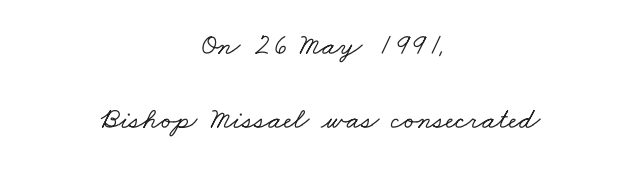
The image shows 30 px wide serif type; set centered, loose line spacing (2.48x), normal letter spacing, not underlined; low stroke contrast and a small x-height.
